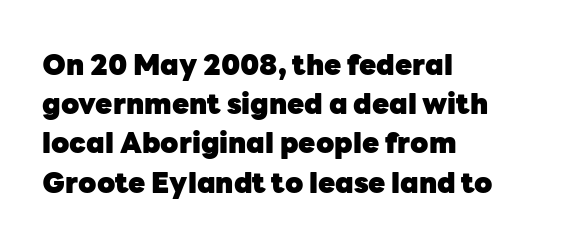
{"serif": "no", "italic": "no", "bold": "yes", "weight": "heavy", "width": "normal", "stroke_contrast": "low", "x_height": "medium", "monospaced": "no", "underline": "no", "align": "left", "line_spacing": "normal", "line_spacing_ratio": 1.4, "letter_spacing": "normal", "letter_spacing_em": 0.0, "glyph_px": 28}
